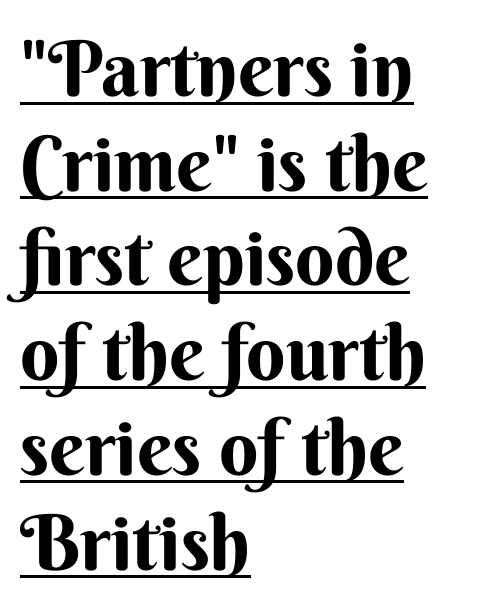
{"serif": "no", "italic": "no", "width": "normal", "stroke_contrast": "medium", "x_height": "small", "monospaced": "no", "underline": "yes", "align": "left", "line_spacing_ratio": 1.23, "letter_spacing": "normal", "letter_spacing_em": 0.0, "glyph_px": 77}
